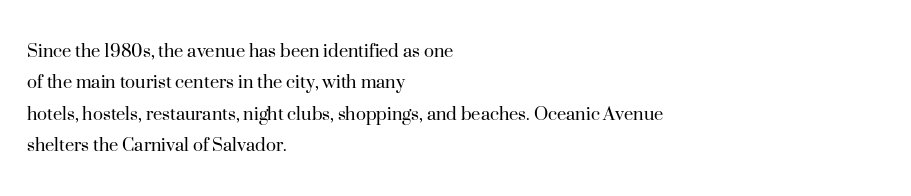
The image shows 21 px text type, upright; set left-aligned, normal line spacing (1.5x), normal letter spacing, not underlined.
